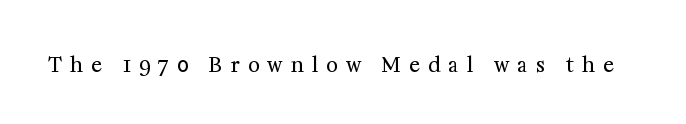
Q: Is the text bold? A: No.
Q: Is the text italic (slanted)? A: No, it is upright.
Q: Is the text underlined? A: No.
Q: Is the spacing between letters normal or unusually wide? A: Unusually wide.
